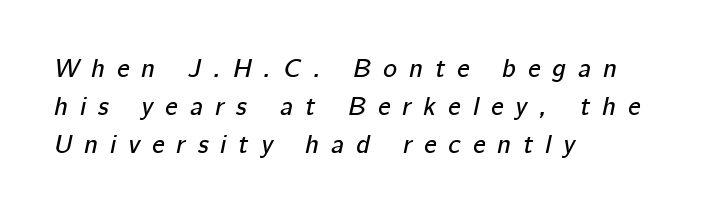
The image shows 26 px text type, italic (leaning right); set left-aligned, normal line spacing (1.47x), unusually wide letter spacing (+0.47 em), not underlined.
